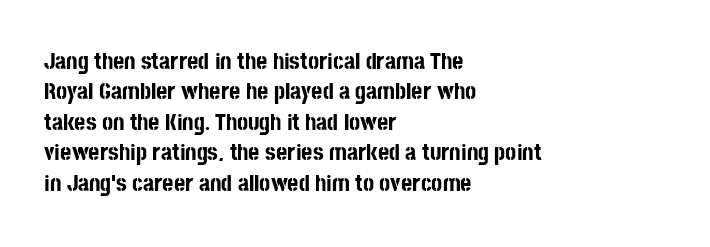
Q: Is the text bold? A: Yes.
Q: Is the text italic (slanted)? A: No, it is upright.
Q: Is the text underlined? A: No.
Q: How is the paragraph aligned? A: Left-aligned.
Q: Is the spacing between letters normal or unusually wide? A: Normal.
Q: Is the spacing between lines tight, normal or loose? A: Normal.
